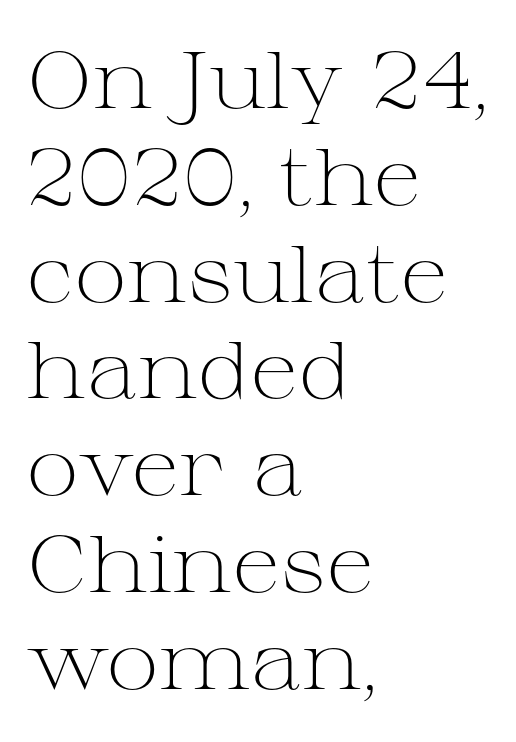
The image shows 80 px light, wide serif type, upright; set left-aligned, line spacing 1.21x, normal letter spacing, not underlined; medium stroke contrast and a medium x-height.
